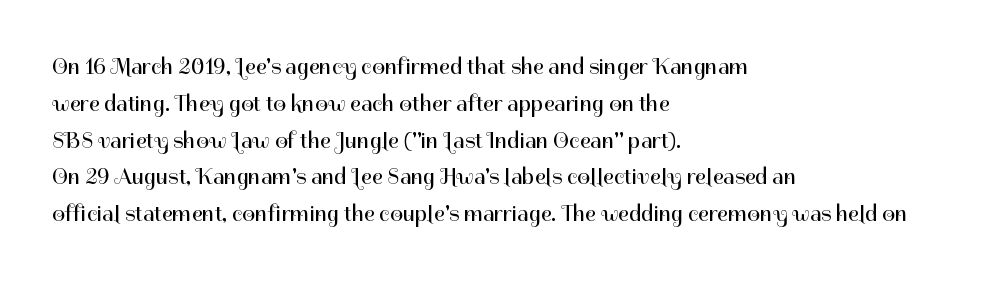
The rendering uses a moderate line-height, typical for paragraphs. The cut favours lightness, reaching ordinary text weight at its darkest. This is roman type, the default non-slanted kind. A student would call this left alignment; a typographer would say flush left, rag right. Honestly, there is no underline to notice here at all. The letterforms sit shoulder to shoulder at normal distance.
